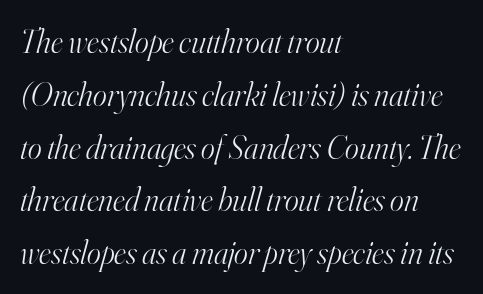
The image shows 33 px light serif type, italic (leaning right); set left-aligned, normal line spacing (1.6x), normal letter spacing, not underlined; high stroke contrast and a small x-height.
